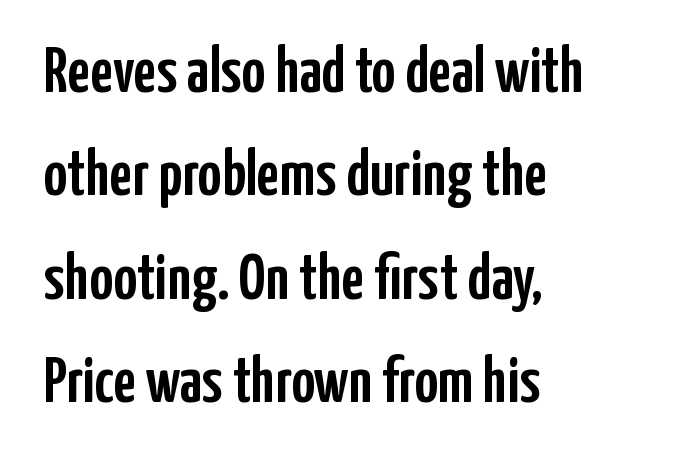
{"serif": "no", "italic": "no", "width": "condensed", "stroke_contrast": "low", "x_height": "medium", "monospaced": "no", "underline": "no", "align": "left", "line_spacing": "normal", "line_spacing_ratio": 1.59, "letter_spacing": "normal", "letter_spacing_em": 0.0, "glyph_px": 65}
